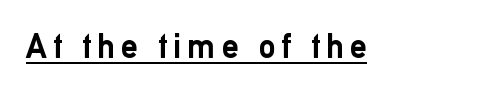
Q: Is the text bold? A: Yes.
Q: Is the text italic (slanted)? A: No, it is upright.
Q: Is the typeface a serif or a sans-serif typeface? A: Sans-serif.
Q: Is the text underlined? A: Yes.
Q: Width (condensed, normal, or wide)? A: Normal.
Q: Stroke contrast? A: Low.
Q: x-height? A: Medium.
Q: Monospaced? A: No.
